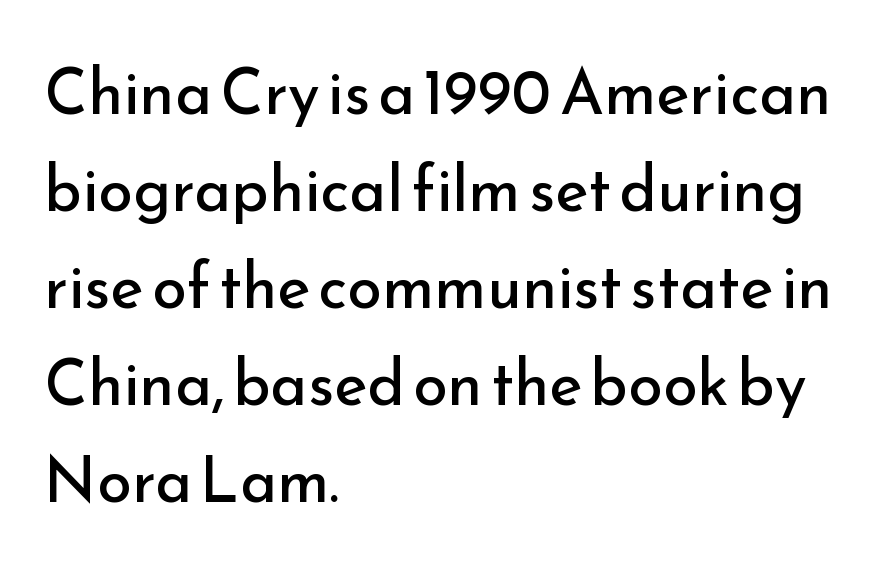
{"serif": "no", "italic": "no", "bold": "no", "weight": "regular", "width": "normal", "stroke_contrast": "low", "x_height": "small", "monospaced": "no", "underline": "no", "align": "left", "line_spacing": "normal", "line_spacing_ratio": 1.54, "letter_spacing": "normal", "letter_spacing_em": 0.0, "glyph_px": 63}
